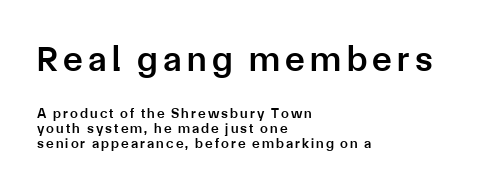
The lines are quadded left. The letters advance in unequal steps, a hallmark of proportional type. The composition opens big and finishes small. Nope, no serifs anywhere on these letters. Anything drawn beneath the words? Only blank space.
